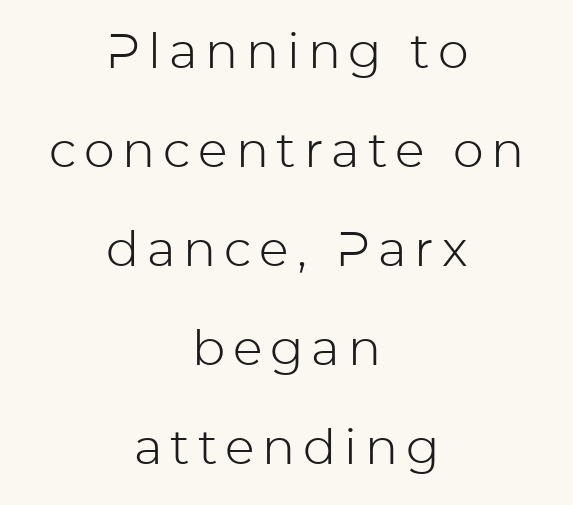
{"serif": "no", "italic": "no", "bold": "no", "weight": "light", "width": "normal", "stroke_contrast": "low", "x_height": "medium", "monospaced": "no", "underline": "no", "align": "center", "line_spacing": "loose", "line_spacing_ratio": 2.02, "glyph_px": 49}
